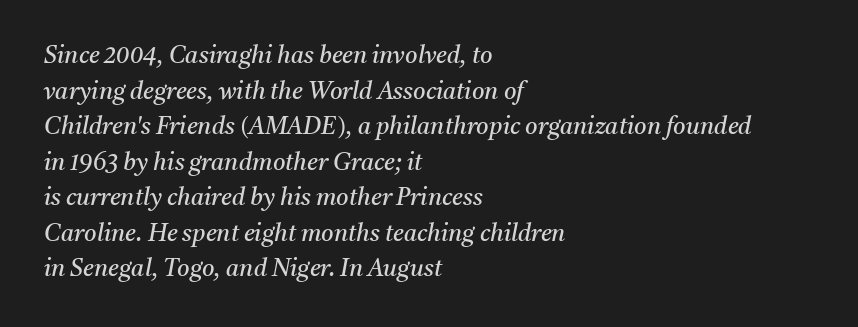
Stems and bowls with no extra thickness — not bold. The specimen reads as italic at a glance. Rule under the text: the space is simply empty. Nothing unusual about the tracking: characters are spaced as the font intends.
